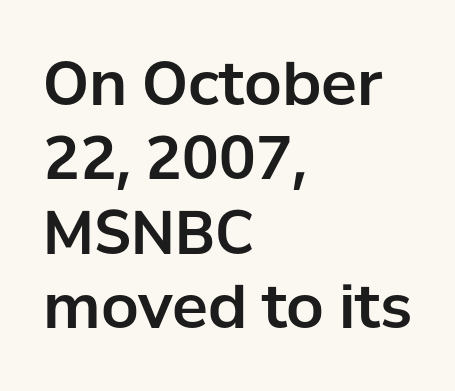
The type sits square on the baseline with zero lean. Does extra space separate the letters? No, they use regular spacing. The strip under each line holds only bare page. Layout note: lines flush left.
